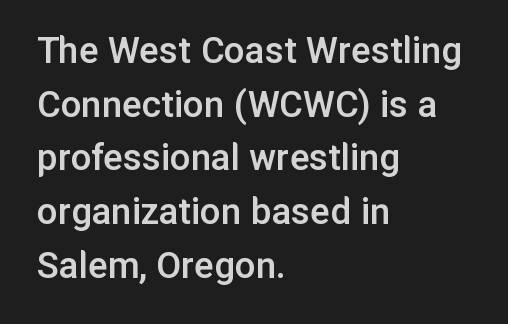
The image shows 41 px semibold sans-serif type, upright; set left-aligned, normal line spacing (1.31x), normal letter spacing, not underlined; low stroke contrast and a medium x-height.
